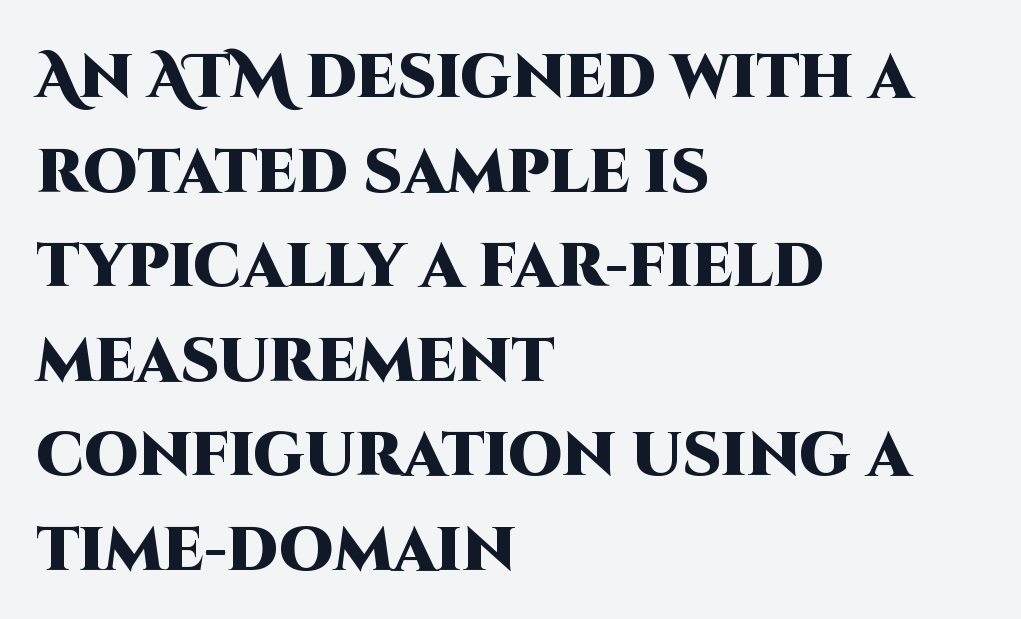
{"serif": "no", "italic": "no", "bold": "yes", "weight": "heavy", "width": "normal", "stroke_contrast": "high", "x_height": "large", "monospaced": "no", "underline": "no", "align": "left", "line_spacing": "normal", "line_spacing_ratio": 1.55, "letter_spacing": "normal", "letter_spacing_em": 0.0, "glyph_px": 61}
